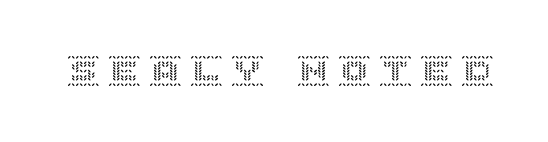
Q: Is the text italic (slanted)? A: No, it is upright.
Q: Is the text underlined? A: No.
Q: Is the spacing between letters normal or unusually wide? A: Unusually wide.
Q: Width (condensed, normal, or wide)? A: Normal.
Q: x-height? A: Large.
